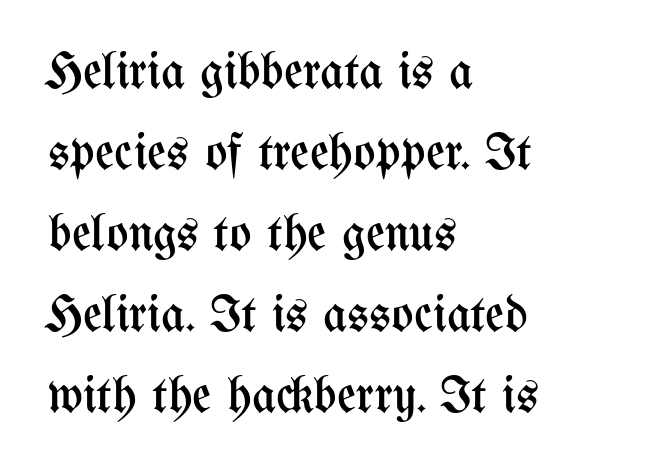
{"italic": "no", "bold": "no", "weight": "regular", "width": "condensed", "stroke_contrast": "medium", "x_height": "medium", "monospaced": "no", "underline": "no", "align": "left", "line_spacing": "normal", "line_spacing_ratio": 1.56, "letter_spacing": "normal", "letter_spacing_em": 0.0, "glyph_px": 52}
